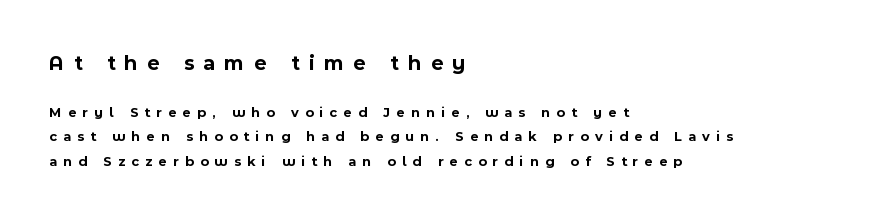
{"italic": "no", "bold": "yes", "underline": "no", "align": "left", "line_spacing_ratio": 1.76, "letter_spacing": "wide", "letter_spacing_em": 0.45, "larger_block": "first", "size_ratio": 1.5, "glyph_px": 21}
